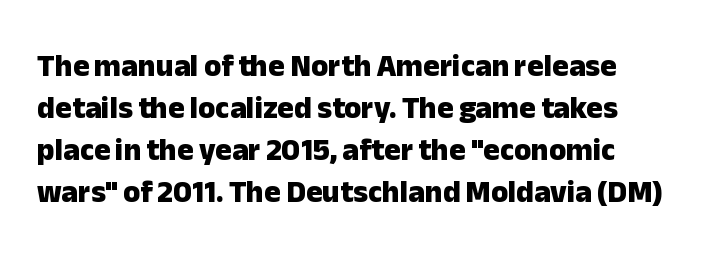
The image shows 31 px heavy sans-serif type, upright; set normal line spacing (1.36x), normal letter spacing, not underlined; low stroke contrast and a medium x-height.
